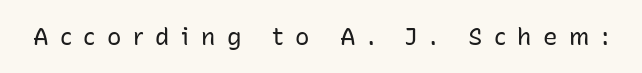
Q: Is the text bold? A: No.
Q: Is the text italic (slanted)? A: No, it is upright.
Q: Is the text underlined? A: No.
Q: Is the spacing between letters normal or unusually wide? A: Unusually wide.
